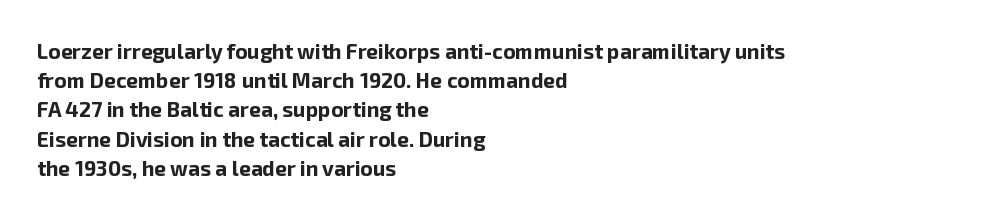
The image shows 21 px bold type, upright; set left-aligned, normal line spacing (1.39x), normal letter spacing, not underlined.
